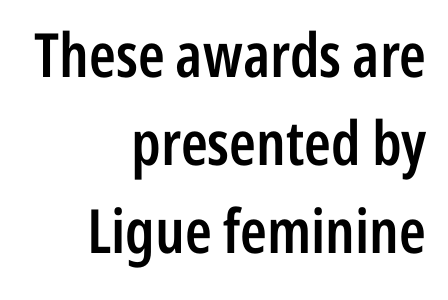
Q: Is the text bold? A: Semi-bold.
Q: Is the text italic (slanted)? A: No, it is upright.
Q: Is the typeface a serif or a sans-serif typeface? A: Sans-serif.
Q: Is the text underlined? A: No.
Q: How is the paragraph aligned? A: Right-aligned.
Q: Is the spacing between letters normal or unusually wide? A: Normal.
Q: Is the spacing between lines tight, normal or loose? A: Normal.
Q: Width (condensed, normal, or wide)? A: Condensed.
Q: Stroke contrast? A: Low.
Q: x-height? A: Medium.
Q: Monospaced? A: No.
